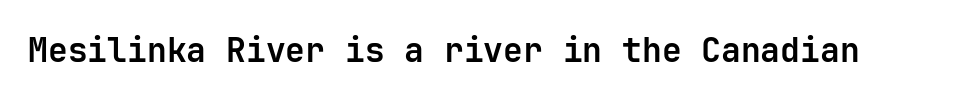
Any mark beneath the type? The region is blank. The tracking reads as untouched default to a designer's eye. This sample uses a sans-serif face. In terms of posture, this sample is upright.
